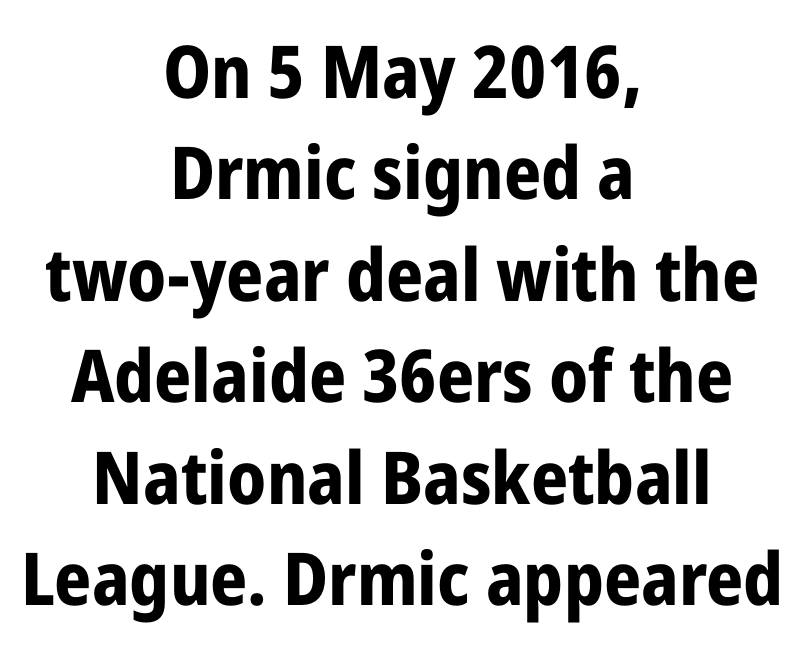
Q: Is the text bold? A: Yes.
Q: Is the text italic (slanted)? A: No, it is upright.
Q: Is the typeface a serif or a sans-serif typeface? A: Sans-serif.
Q: Is the text underlined? A: No.
Q: How is the paragraph aligned? A: Centered.
Q: Is the spacing between letters normal or unusually wide? A: Normal.
Q: Is the spacing between lines tight, normal or loose? A: Normal.
Q: Width (condensed, normal, or wide)? A: Condensed.
Q: Stroke contrast? A: Low.
Q: x-height? A: Medium.
Q: Monospaced? A: No.
